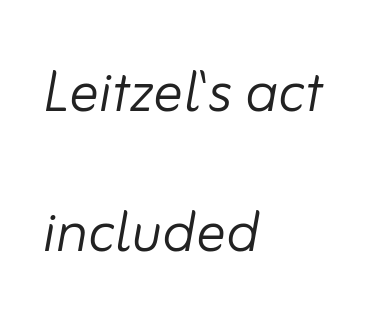
Here the designer chose a conventional face with non-uniform glyph widths. Would a proofreader flag this as italicized? Yes. Observe the ordinary spacing: letters are neighbours, not strangers. This rendering uses left alignment, leaving the right contour irregular. Just letters on the line, the space beneath them empty. Summary of weight: not heavy and not bold.
